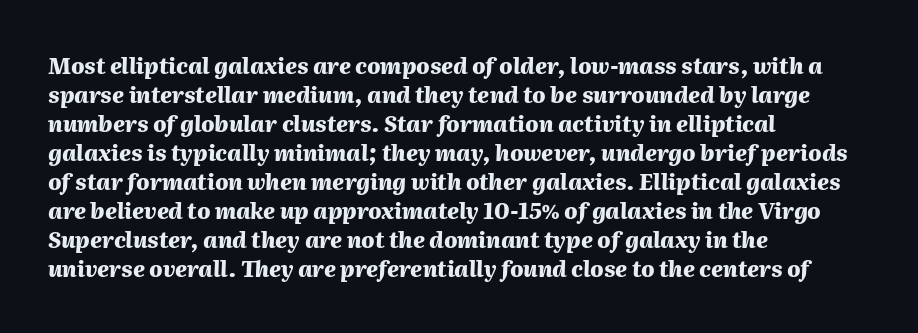
Q: Is the text bold? A: Yes.
Q: Is the text italic (slanted)? A: Yes, it leans right by about 2 degrees.
Q: Is the text underlined? A: No.
Q: How is the paragraph aligned? A: Left-aligned.
Q: Is the spacing between letters normal or unusually wide? A: Normal.
Q: Is the spacing between lines tight, normal or loose? A: Normal.
